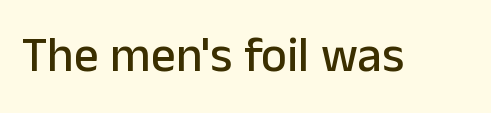
Q: Is the text italic (slanted)? A: No, it is upright.
Q: Is the typeface a serif or a sans-serif typeface? A: Sans-serif.
Q: Is the text underlined? A: No.
Q: Is the spacing between letters normal or unusually wide? A: Normal.
Q: Width (condensed, normal, or wide)? A: Normal.
Q: Stroke contrast? A: Low.
Q: x-height? A: Medium.
Q: Monospaced? A: No.
